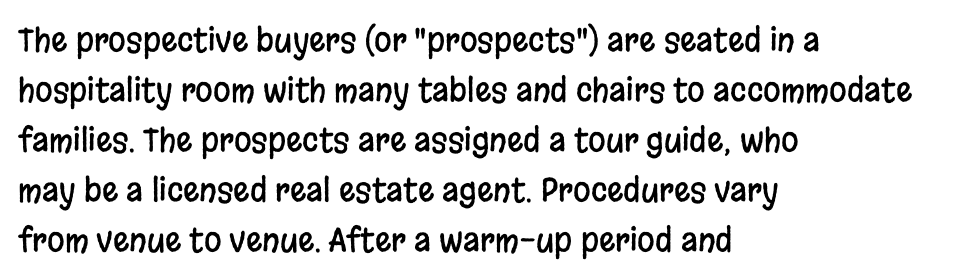
{"serif": "no", "italic": "no", "width": "condensed", "stroke_contrast": "low", "x_height": "large", "monospaced": "no", "underline": "no", "align": "left", "line_spacing": "normal", "line_spacing_ratio": 1.56, "letter_spacing": "normal", "letter_spacing_em": 0.0, "glyph_px": 32}
